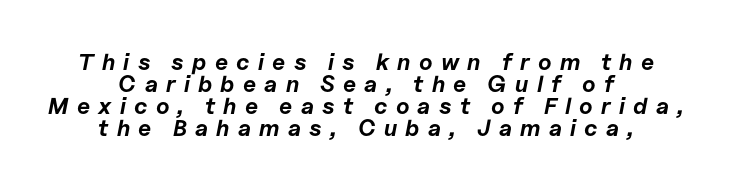
The image shows 23 px bold type, italic (leaning right); set centered, tight line spacing (0.96x), unusually wide letter spacing (+0.36 em), not underlined.
